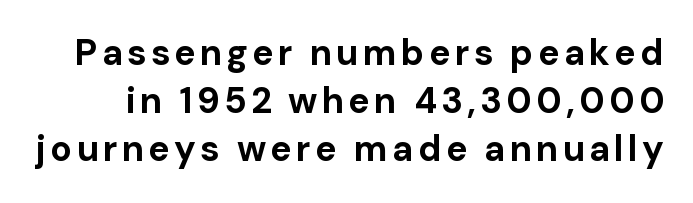
{"serif": "no", "italic": "no", "bold": "yes", "weight": "bold", "width": "normal", "stroke_contrast": "low", "x_height": "medium", "monospaced": "no", "underline": "no", "line_spacing": "normal", "line_spacing_ratio": 1.34, "glyph_px": 36}
